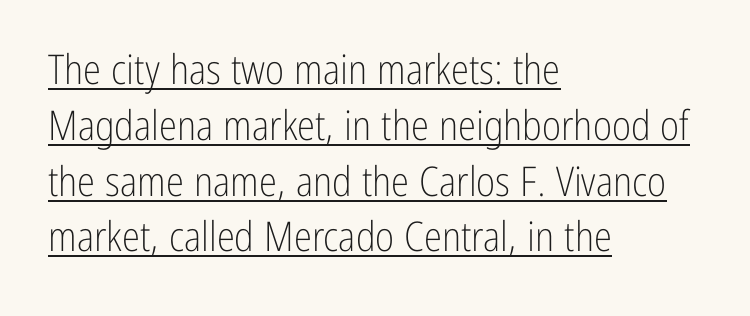
Q: Is the text bold? A: No.
Q: Is the text italic (slanted)? A: No, it is upright.
Q: Is the typeface a serif or a sans-serif typeface? A: Sans-serif.
Q: Is the text underlined? A: Yes.
Q: How is the paragraph aligned? A: Left-aligned.
Q: Is the spacing between letters normal or unusually wide? A: Normal.
Q: Is the spacing between lines tight, normal or loose? A: Normal.
Q: Width (condensed, normal, or wide)? A: Condensed.
Q: Stroke contrast? A: Low.
Q: x-height? A: Medium.
Q: Monospaced? A: No.
